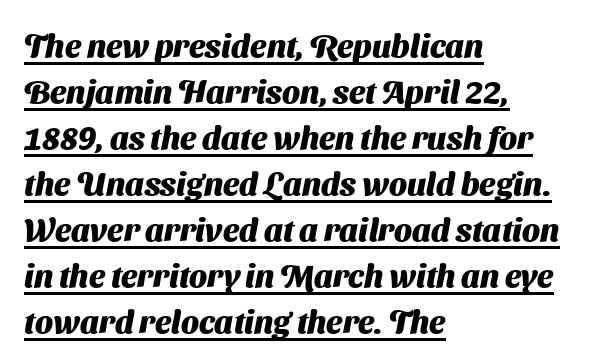
The image shows 32 px heavy sans-serif type; set left-aligned, normal line spacing (1.44x), normal letter spacing, underlined; medium stroke contrast and a medium x-height.
